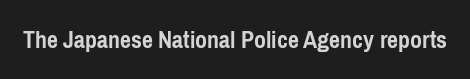
The image shows 26 px bold type, upright; set normal letter spacing, not underlined.
